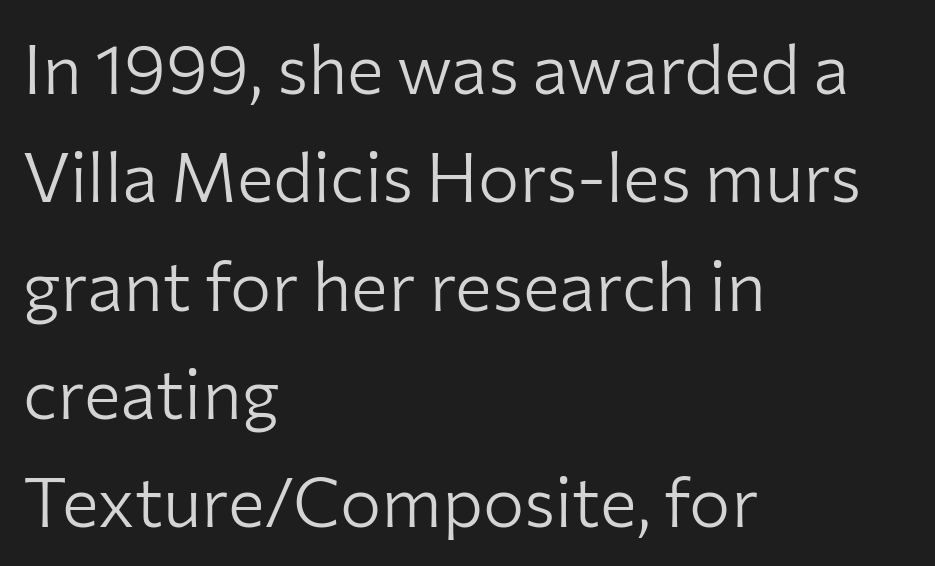
The image shows 69 px light sans-serif type, upright; set left-aligned, normal line spacing (1.57x), normal letter spacing, not underlined; low stroke contrast and a medium x-height.
